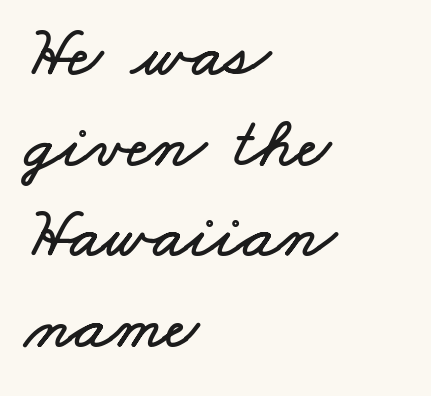
A typesetter would call this proportional, since set widths differ per character. Leftover space on each line is placed entirely after the last word. Each row of text sits above clean, open space. No extra tracking has been applied to these lines.
